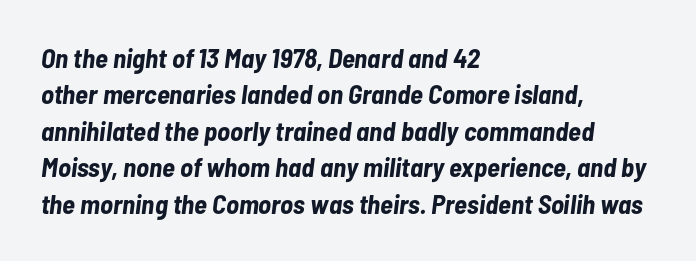
{"italic": "yes", "lean": "right", "slant_degrees": 7, "bold": "yes", "underline": "no", "align": "left", "line_spacing": "normal", "line_spacing_ratio": 1.35, "letter_spacing": "normal", "letter_spacing_em": 0.0, "glyph_px": 27}
